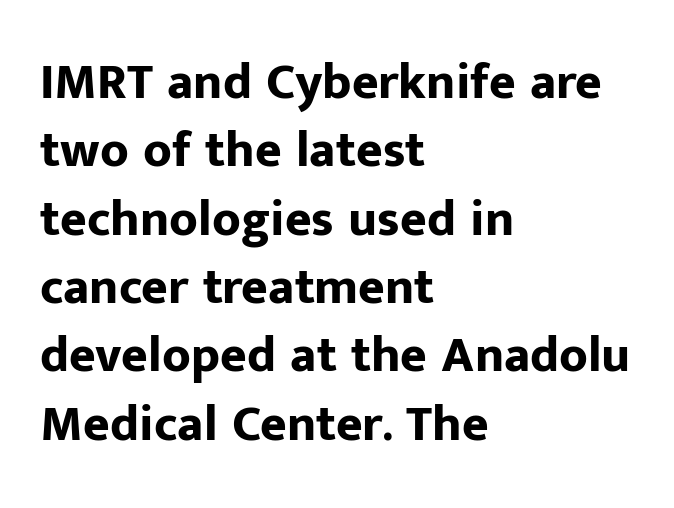
Characters follow at the spacing the type designer built in. Look at the stroke-to-counter ratio: heavy, a bold. A typesetter would call this leading conventional body-copy spacing. The space beneath each line is pristine and unruled.
